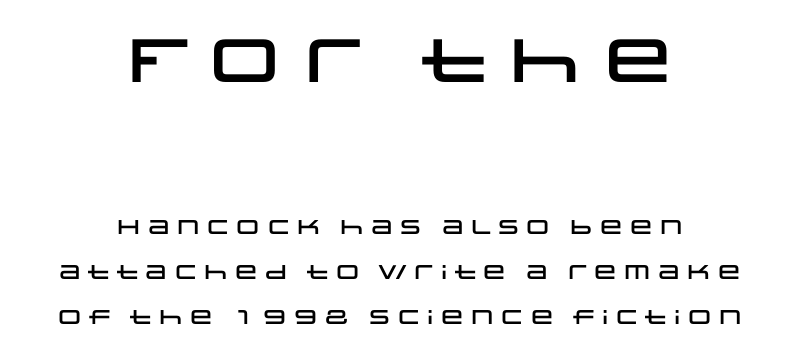
Q: Is the text italic (slanted)? A: No, it is upright.
Q: Is the typeface a serif or a sans-serif typeface? A: Sans-serif.
Q: Is the text underlined? A: No.
Q: How is the paragraph aligned? A: Centered.
Q: Is the spacing between letters normal or unusually wide? A: Normal.
Q: Is the spacing between lines tight, normal or loose? A: Loose.
Q: Which block of text is set in a larger size, the first (top) or the second (bottom)? A: The first (top) one.
Q: Width (condensed, normal, or wide)? A: Wide.
Q: Stroke contrast? A: Low.
Q: x-height? A: Large.
Q: Monospaced? A: No.
